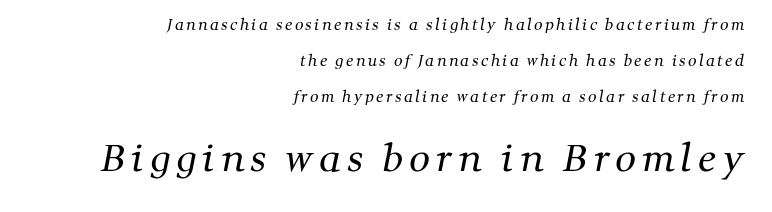
{"serif": "yes", "bold": "no", "weight": "regular", "width": "normal", "stroke_contrast": "medium", "x_height": "medium", "monospaced": "no", "underline": "no", "align": "right", "line_spacing": "loose", "line_spacing_ratio": 2.4, "larger_block": "second", "size_ratio": 2.47, "glyph_px": 37}
